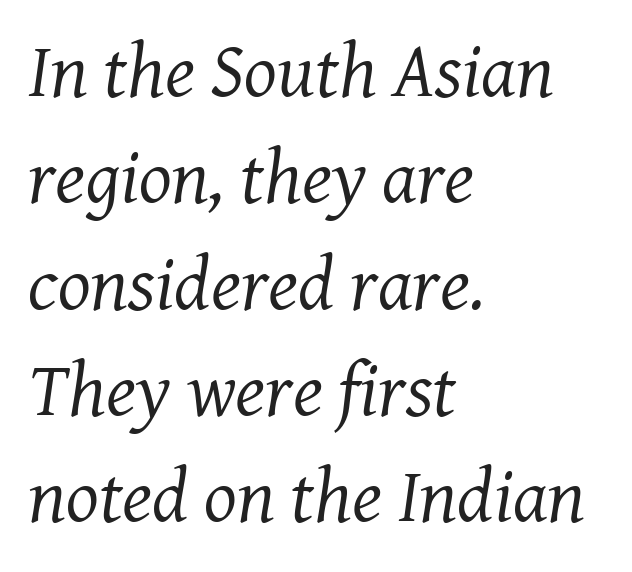
The image shows 77 px regular-weight serif type, italic (leaning right); set left-aligned, normal line spacing (1.38x), normal letter spacing, not underlined; medium stroke contrast and a medium x-height.
